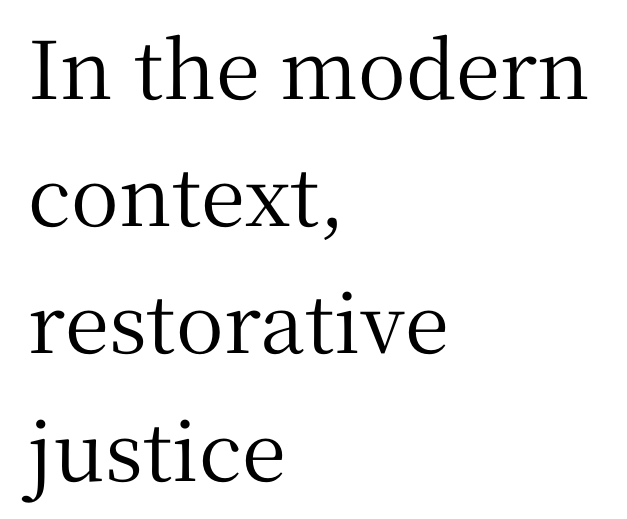
Reading down the block, your eye returns to a fixed left position each line. Compared with typical paragraphs, the rows here are spaced about the same. The font's upright variant was chosen for this text. Stroke terminals: seriffed. A clean baseline with only descenders dipping below it.
